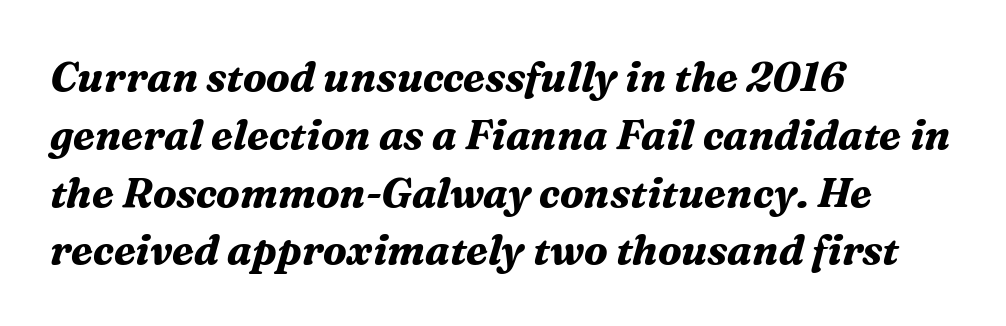
{"serif": "yes", "italic": "yes", "lean": "right", "slant_degrees": 16, "bold": "yes", "weight": "bold", "width": "normal", "stroke_contrast": "medium", "x_height": "medium", "monospaced": "no", "underline": "no", "align": "left", "line_spacing": "normal", "line_spacing_ratio": 1.41, "letter_spacing": "normal", "letter_spacing_em": 0.0, "glyph_px": 41}
